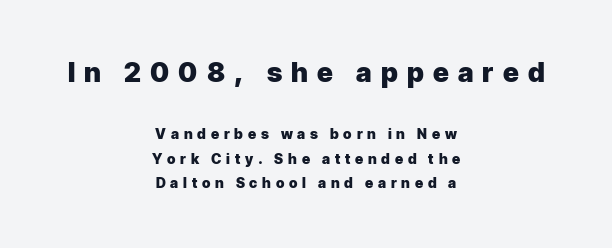
Look at the stroke-to-counter ratio: heavy, a bold. Bigger letters appear in the top chunk; the bottom chunk is reduced. Is the letter spacing exaggerated? Yes — the characters are pushed far apart. Vertical strokes here are truly vertical. Descenders are the only things crossing below the line.
